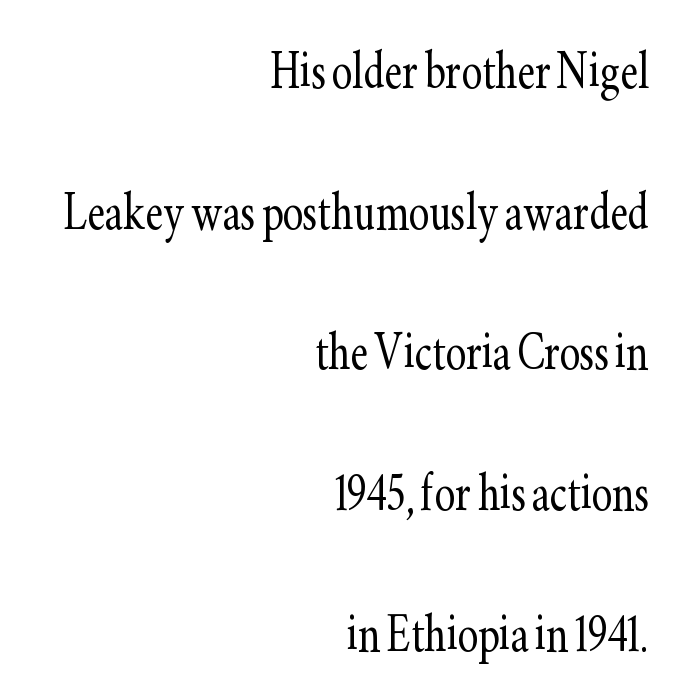
Loosely led — the rows are spread out. The area under the type is left untouched. These lines are rendered in a variable-pitch font. This rendering employs a face with finishing strokes, i.e., a serif. This is not heavy type; no bold has been used.
